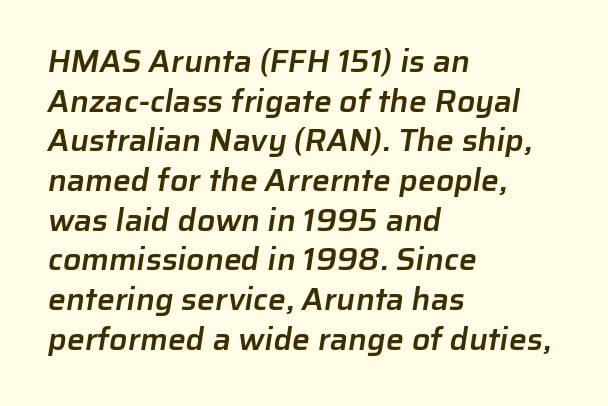
The image shows 32 px semibold sans-serif type; set left-aligned, line spacing 1.24x, normal letter spacing, not underlined; low stroke contrast and a medium x-height.
